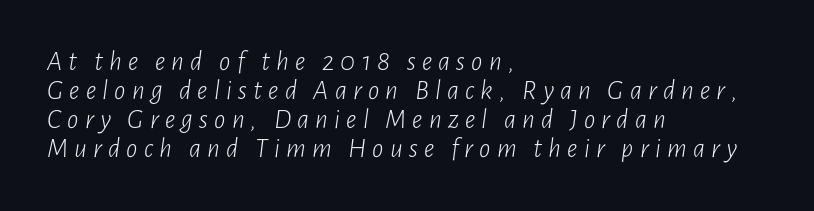
{"italic": "yes", "lean": "right", "slant_degrees": 7, "bold": "no", "weight": "light", "width": "condensed", "stroke_contrast": "low", "x_height": "medium", "monospaced": "no", "underline": "no", "align": "left", "line_spacing": "tight", "line_spacing_ratio": 1.04, "letter_spacing": "wide", "letter_spacing_em": 0.22, "glyph_px": 28}
